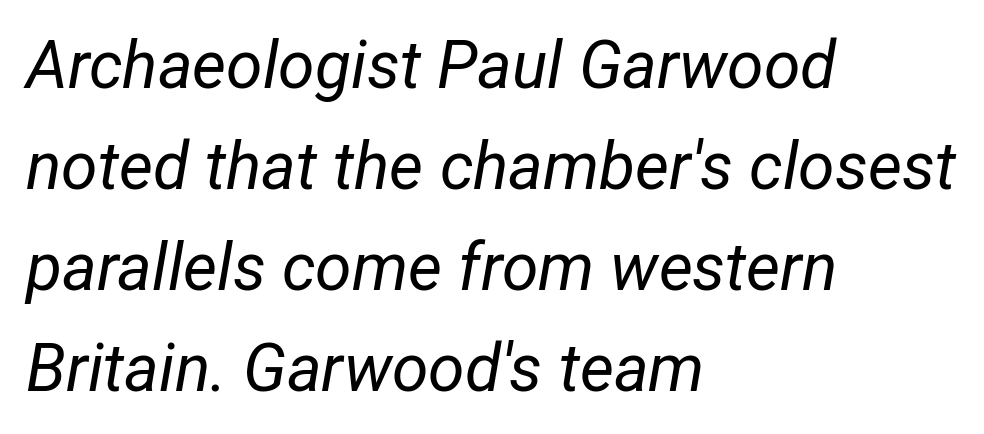
The image shows 66 px regular-weight, condensed type, italic (leaning right); set left-aligned, normal line spacing (1.53x), normal letter spacing, not underlined; low stroke contrast and a medium x-height.
